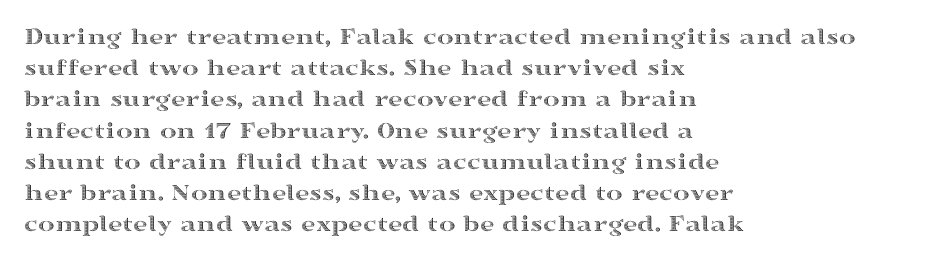
The image shows 25 px text type, upright; set left-aligned, normal line spacing (1.25x), normal letter spacing, not underlined.
